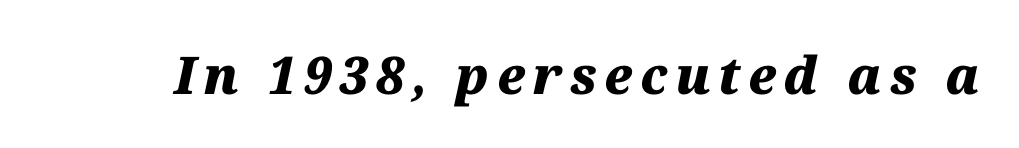
The passage shown leans; its letterforms are oblique. The rendering uses natural spacing where letterforms have individual widths. Strokes here are thick enough to call this a true bold. The zone under the glyphs is completely vacant.
